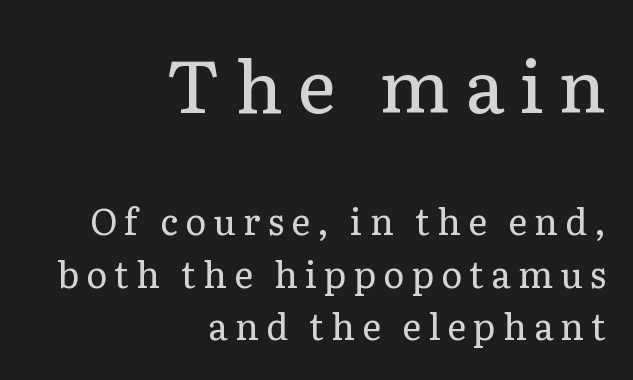
Words float on clear page, feet unadorned. The typesetting does not lean heavy: it is not bold. Baseline-to-baseline distance is the conventional proportion of letter height. The initial chunk of copy outweighs the following chunk in type size.
